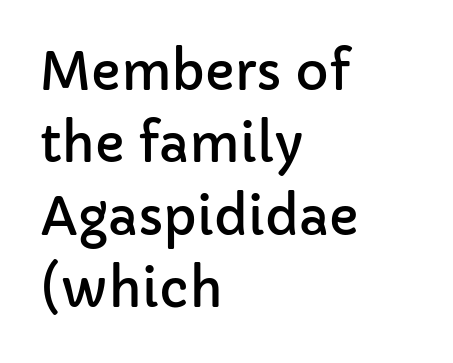
{"serif": "no", "italic": "no", "width": "normal", "stroke_contrast": "low", "x_height": "medium", "monospaced": "no", "underline": "no", "align": "left", "line_spacing": "normal", "line_spacing_ratio": 1.42, "letter_spacing": "normal", "letter_spacing_em": 0.0, "glyph_px": 51}
